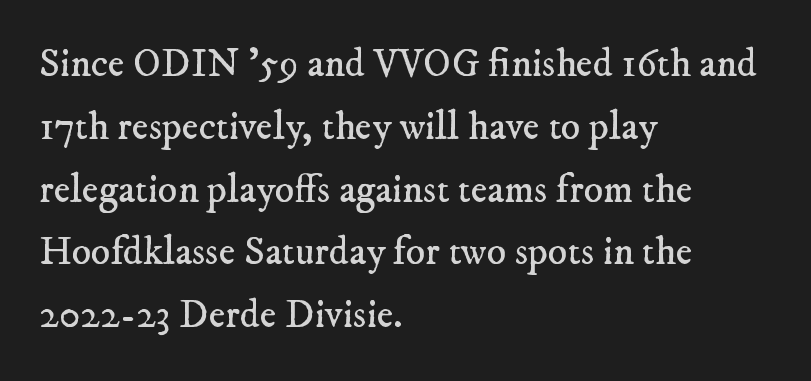
The image shows 40 px regular-weight serif type; set left-aligned, normal line spacing (1.57x), normal letter spacing, not underlined; low stroke contrast and a small x-height.
